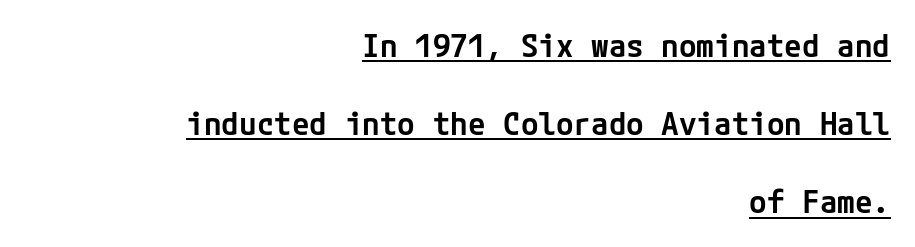
The image shows 32 px semibold sans-serif type, upright; set right-aligned, loose line spacing (2.44x), normal letter spacing, underlined; low stroke contrast and a medium x-height.
